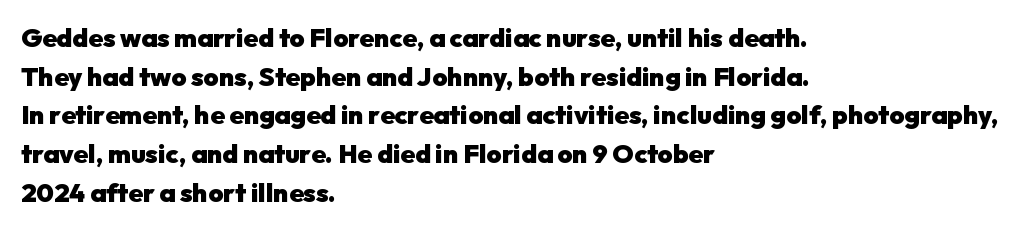
Leading: standard. Glyph-to-glyph distance matches everyday printed text. The face used here has the dense, thick strokes of a bold. These lines stack with their left ends in a neat column.
